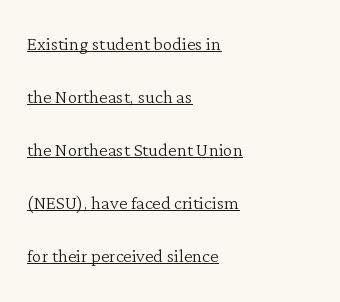
This rendering features underlined lettering. Words appear dense and cohesive because spacing is normal. The lettering stays uniformly vertical, giving the passage a roman look. A quiet, ordinary-to-light weight characterises the typeface.
